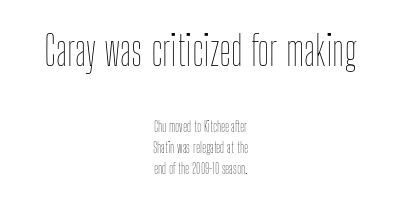
Posture: upright roman. Nothing unusual about the tracking: characters are spaced as the font intends. Caption: multi-line text, centered on the measure. Baseline-to-baseline distance is the conventional proportion of letter height.
